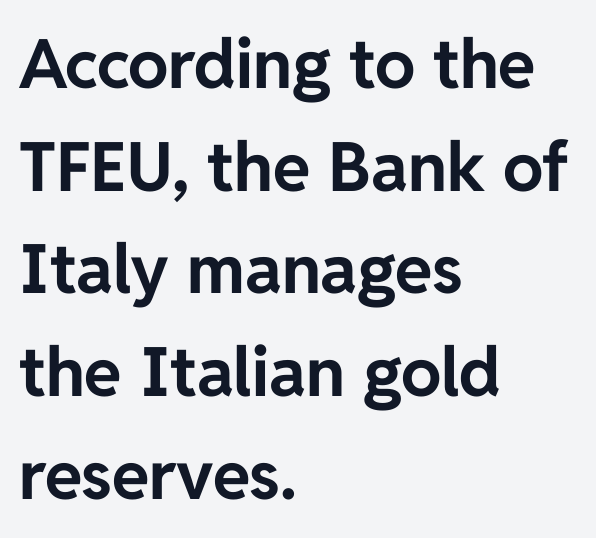
Q: Is the text bold? A: Yes.
Q: Is the text italic (slanted)? A: No, it is upright.
Q: Is the typeface a serif or a sans-serif typeface? A: Sans-serif.
Q: Is the text underlined? A: No.
Q: How is the paragraph aligned? A: Left-aligned.
Q: Is the spacing between letters normal or unusually wide? A: Normal.
Q: Is the spacing between lines tight, normal or loose? A: Normal.
Q: Width (condensed, normal, or wide)? A: Normal.
Q: Stroke contrast? A: Low.
Q: x-height? A: Medium.
Q: Monospaced? A: No.
